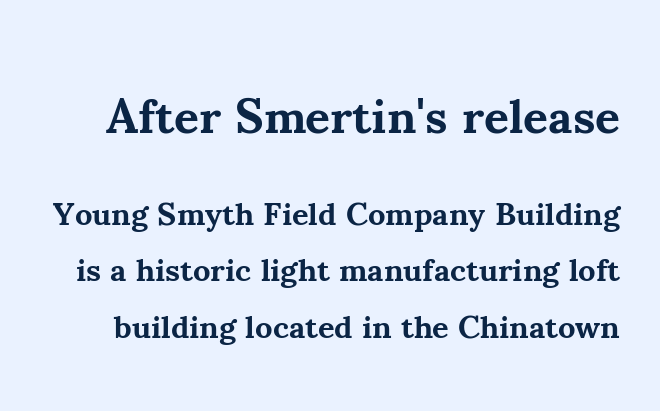
Q: Is the text bold? A: Yes.
Q: Is the text italic (slanted)? A: No, it is upright.
Q: Is the typeface a serif or a sans-serif typeface? A: Serif.
Q: Is the text underlined? A: No.
Q: Is the spacing between letters normal or unusually wide? A: Normal.
Q: Which block of text is set in a larger size, the first (top) or the second (bottom)? A: The first (top) one.
Q: Width (condensed, normal, or wide)? A: Normal.
Q: Stroke contrast? A: Medium.
Q: x-height? A: Small.
Q: Monospaced? A: No.
